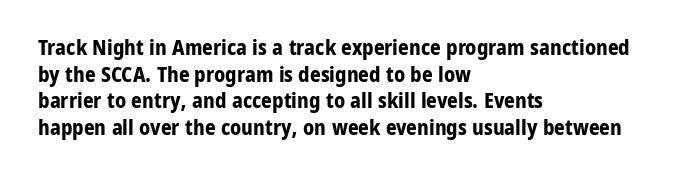
Honestly, the row spacing looks completely unremarkable. Posture: upright roman. Plenty of ink on the page — the face is bold. Typeset ragged right — the left edge is the straight one.
